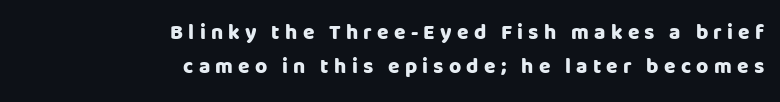
Q: Is the text bold? A: Yes.
Q: Is the text italic (slanted)? A: No, it is upright.
Q: Is the text underlined? A: No.
Q: How is the paragraph aligned? A: Right-aligned.
Q: Is the spacing between letters normal or unusually wide? A: Unusually wide.
Q: Is the spacing between lines tight, normal or loose? A: Normal.
